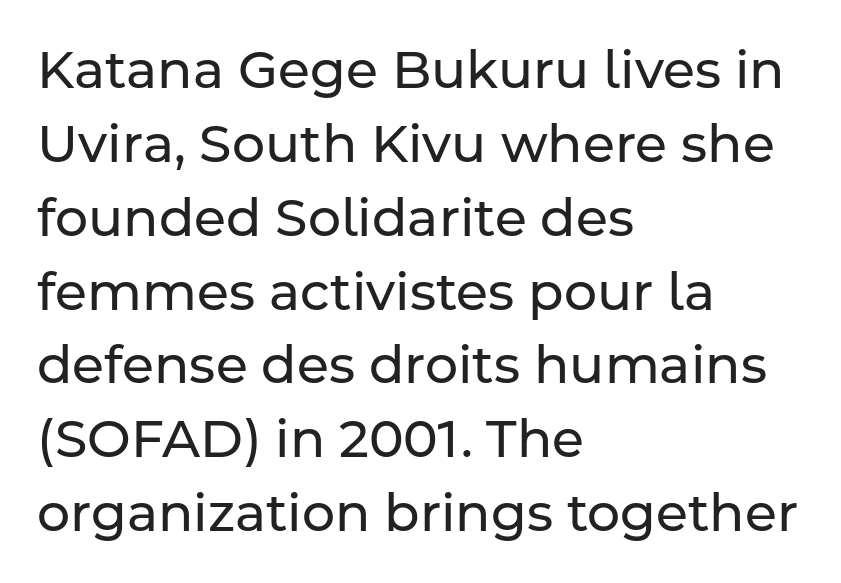
Q: Is the text bold? A: No.
Q: Is the text italic (slanted)? A: No, it is upright.
Q: Is the typeface a serif or a sans-serif typeface? A: Sans-serif.
Q: Is the text underlined? A: No.
Q: How is the paragraph aligned? A: Left-aligned.
Q: Is the spacing between letters normal or unusually wide? A: Normal.
Q: Is the spacing between lines tight, normal or loose? A: Normal.
Q: Width (condensed, normal, or wide)? A: Normal.
Q: Stroke contrast? A: Low.
Q: x-height? A: Medium.
Q: Monospaced? A: No.
